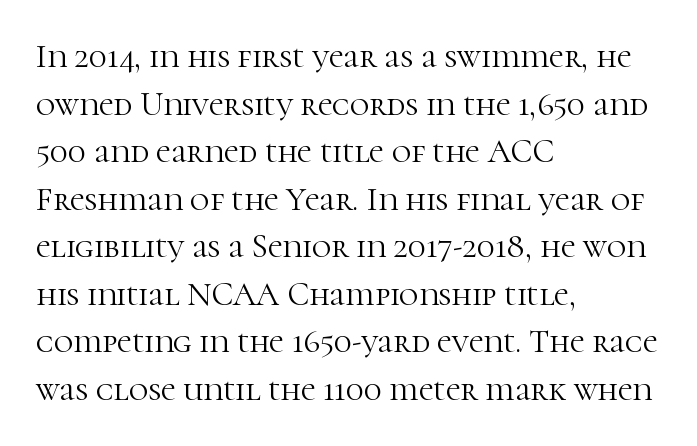
Q: Is the text bold? A: No.
Q: Is the text italic (slanted)? A: No, it is upright.
Q: Is the typeface a serif or a sans-serif typeface? A: Serif.
Q: Is the text underlined? A: No.
Q: How is the paragraph aligned? A: Left-aligned.
Q: Is the spacing between letters normal or unusually wide? A: Normal.
Q: Is the spacing between lines tight, normal or loose? A: Normal.
Q: Width (condensed, normal, or wide)? A: Normal.
Q: Stroke contrast? A: High.
Q: x-height? A: Medium.
Q: Monospaced? A: No.
